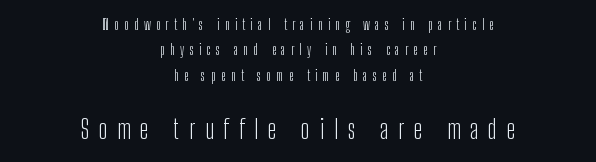
Q: Is the text bold? A: No.
Q: Is the text italic (slanted)? A: No, it is upright.
Q: Is the text underlined? A: No.
Q: How is the paragraph aligned? A: Centered.
Q: Is the spacing between letters normal or unusually wide? A: Unusually wide.
Q: Which block of text is set in a larger size, the first (top) or the second (bottom)? A: The second (bottom) one.
